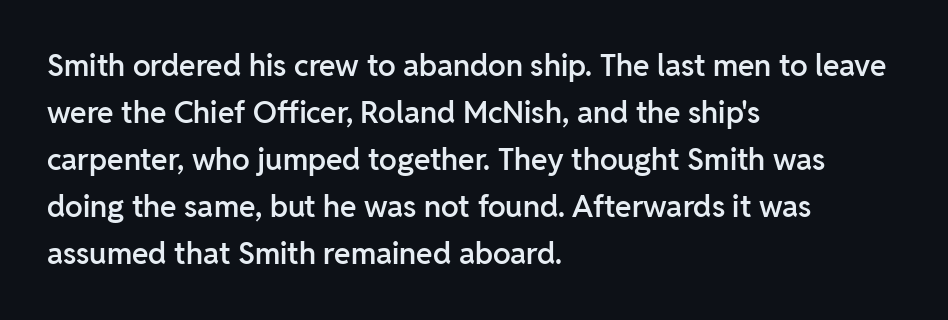
{"serif": "no", "italic": "no", "bold": "semi", "weight": "semibold", "width": "normal", "stroke_contrast": "low", "x_height": "medium", "monospaced": "no", "underline": "no", "align": "left", "line_spacing": "normal", "line_spacing_ratio": 1.57, "letter_spacing": "normal", "letter_spacing_em": 0.0, "glyph_px": 30}
